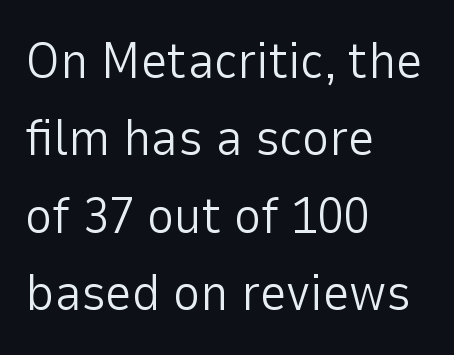
Interline gaps are of average width in this sample. Spacing verdict: proportional, widths tailored to each character. Unlike a traditional serif, this face leaves its strokes unadorned. Is the letter spacing exaggerated? No — it looks like the ordinary default. Ink coverage per letter is moderate at most.
